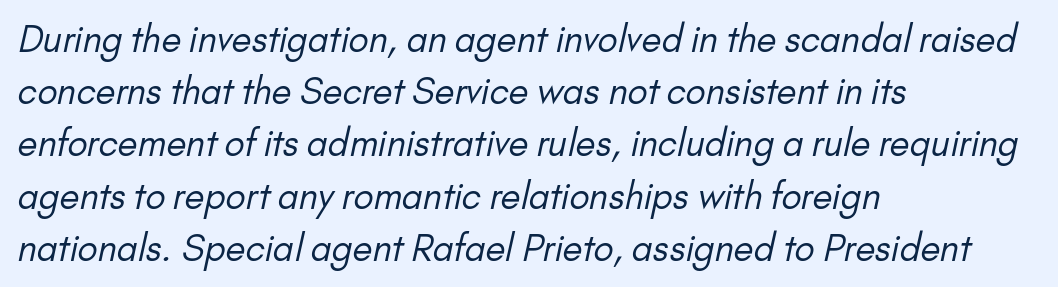
Q: Is the text bold? A: No.
Q: Is the typeface a serif or a sans-serif typeface? A: Sans-serif.
Q: Is the text underlined? A: No.
Q: How is the paragraph aligned? A: Left-aligned.
Q: Is the spacing between letters normal or unusually wide? A: Normal.
Q: Is the spacing between lines tight, normal or loose? A: Normal.
Q: Width (condensed, normal, or wide)? A: Normal.
Q: Stroke contrast? A: Low.
Q: x-height? A: Small.
Q: Monospaced? A: No.
